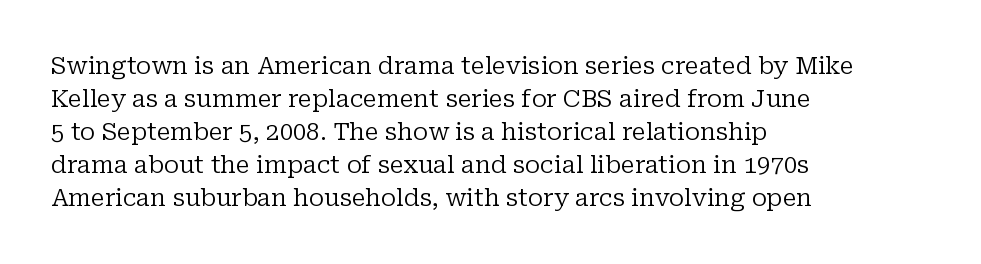
Q: Is the text bold? A: No.
Q: Is the text italic (slanted)? A: No, it is upright.
Q: Is the text underlined? A: No.
Q: How is the paragraph aligned? A: Left-aligned.
Q: Is the spacing between letters normal or unusually wide? A: Normal.
Q: Is the spacing between lines tight, normal or loose? A: Normal.
